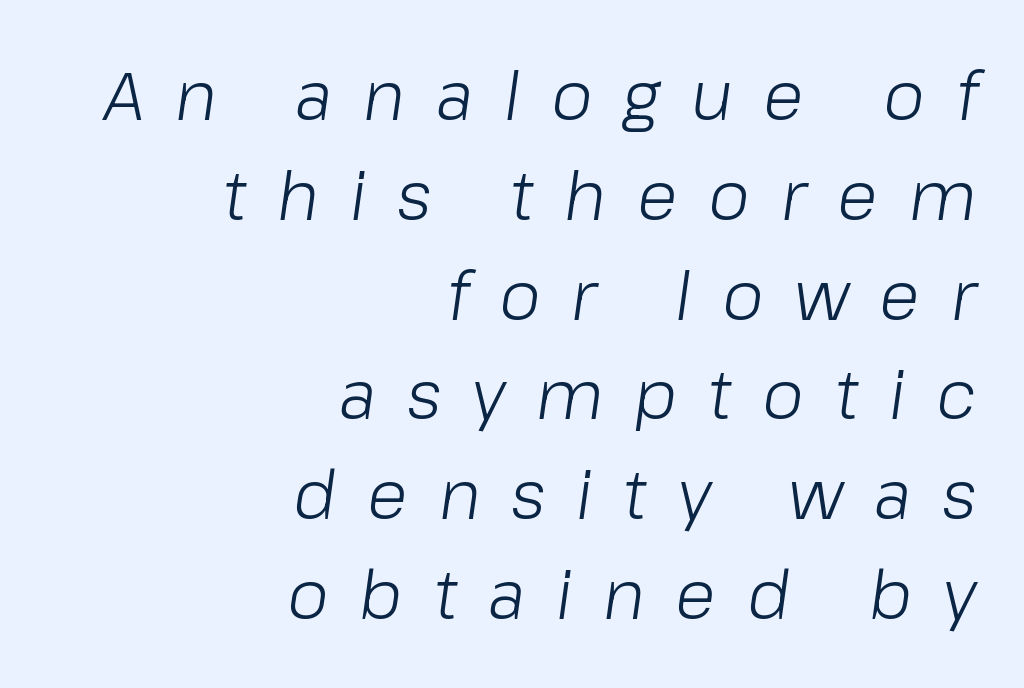
Teacher's note: observe the even right margin — that is flush-right alignment. Anything drawn beneath the words? Only blank space. A typesetter would call this proportional, since set widths differ per character. The glyphs look as if they've been sheared to an angle. This block has exactly the height ordinary leading produces.
